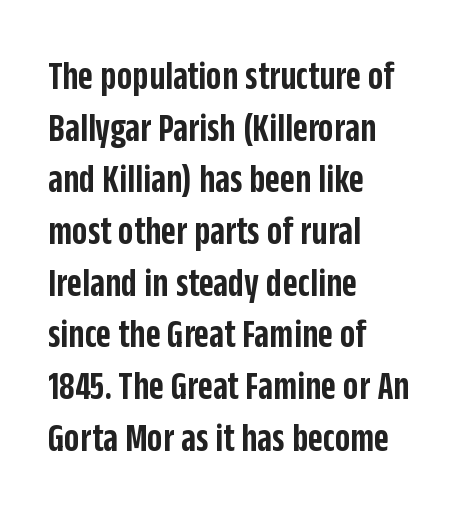
The image shows 41 px semibold, condensed sans-serif type, upright; set left-aligned, normal line spacing (1.26x), normal letter spacing, not underlined; low stroke contrast and a large x-height.
